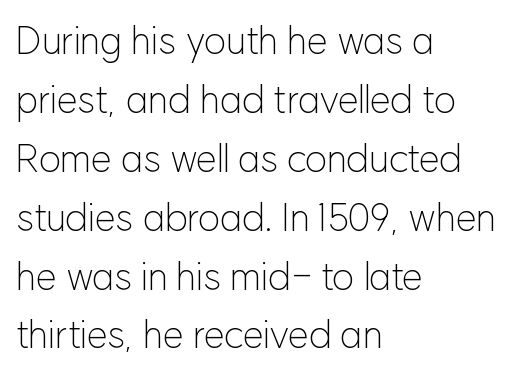
{"serif": "no", "italic": "no", "bold": "no", "weight": "light", "width": "normal", "stroke_contrast": "low", "x_height": "medium", "monospaced": "no", "underline": "no", "align": "left", "line_spacing": "normal", "line_spacing_ratio": 1.55, "letter_spacing": "normal", "letter_spacing_em": 0.0, "glyph_px": 38}
